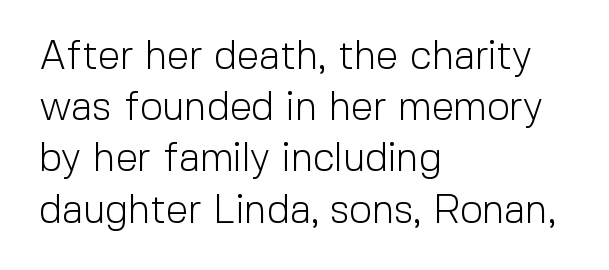
The image shows 40 px light sans-serif type, upright; set left-aligned, normal line spacing (1.28x), normal letter spacing, not underlined; a medium x-height.
